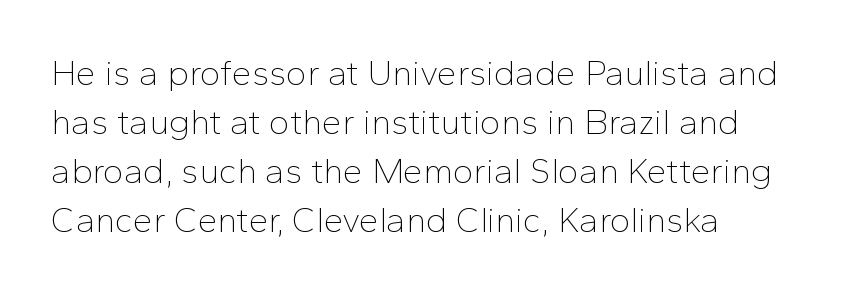
{"serif": "no", "italic": "no", "bold": "no", "weight": "thin", "width": "normal", "stroke_contrast": "low", "x_height": "medium", "monospaced": "no", "underline": "no", "align": "left", "line_spacing": "normal", "line_spacing_ratio": 1.4, "letter_spacing": "normal", "letter_spacing_em": 0.0, "glyph_px": 35}
